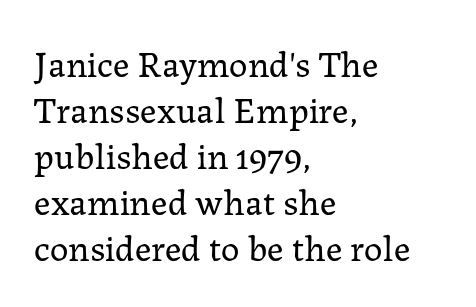
Unbolded letterforms with no extra heft. The rendering uses natural spacing where letterforms have individual widths. Alignment: flush left. The specimen omits any rule beneath the text block's lines. Characters remain perfectly vertical along every line. Unlike a clean sans, this face finishes its strokes with serifs.
